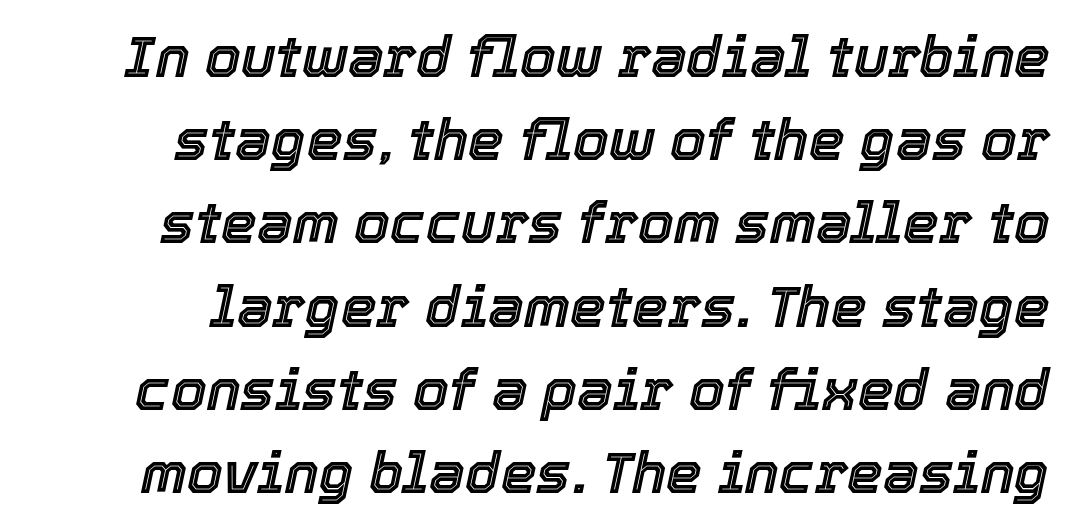
Baseline-to-baseline distance is the conventional proportion of letter height. Glyph-to-glyph distance matches everyday printed text. The whole block is typeset with a tilt. Check the space under the baseline: it is left empty. This sample has the flowing, uneven cadence of proportional lettering.
